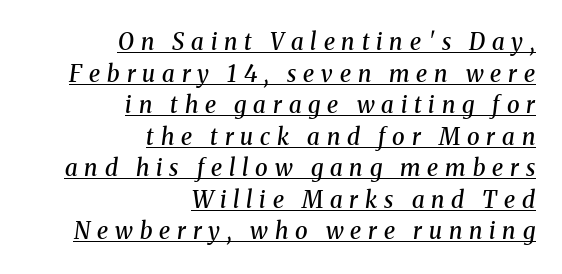
The image shows 23 px text type, italic (leaning right); set right-aligned, normal line spacing (1.37x), unusually wide letter spacing (+0.3 em), underlined.
